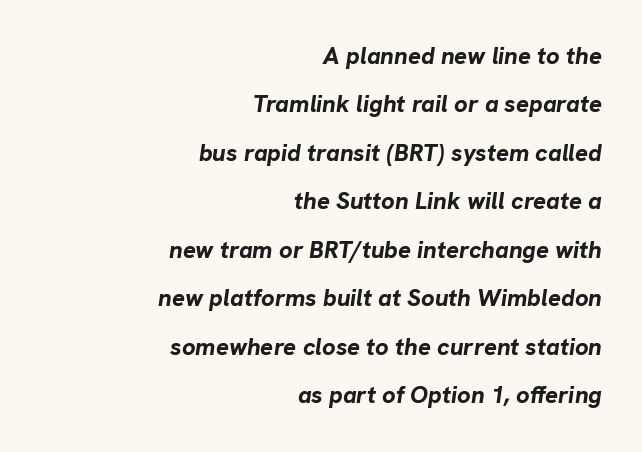
Q: Is the text bold? A: Yes.
Q: Is the text italic (slanted)? A: Yes, it leans right by about 8 degrees.
Q: Is the text underlined? A: No.
Q: How is the paragraph aligned? A: Right-aligned.
Q: Is the spacing between letters normal or unusually wide? A: Normal.
Q: Is the spacing between lines tight, normal or loose? A: Loose.
